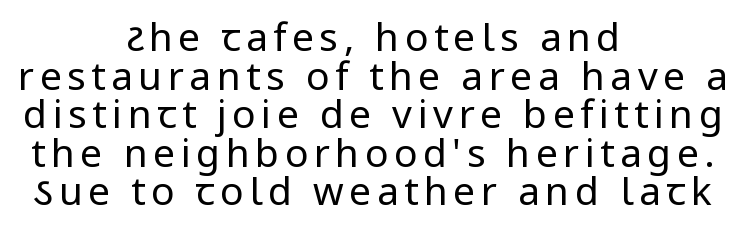
Q: Is the text bold? A: No.
Q: Is the text italic (slanted)? A: No, it is upright.
Q: Is the typeface a serif or a sans-serif typeface? A: Sans-serif.
Q: Is the text underlined? A: No.
Q: How is the paragraph aligned? A: Centered.
Q: Is the spacing between lines tight, normal or loose? A: Tight.
Q: Width (condensed, normal, or wide)? A: Normal.
Q: Stroke contrast? A: Low.
Q: x-height? A: Medium.
Q: Monospaced? A: No.
